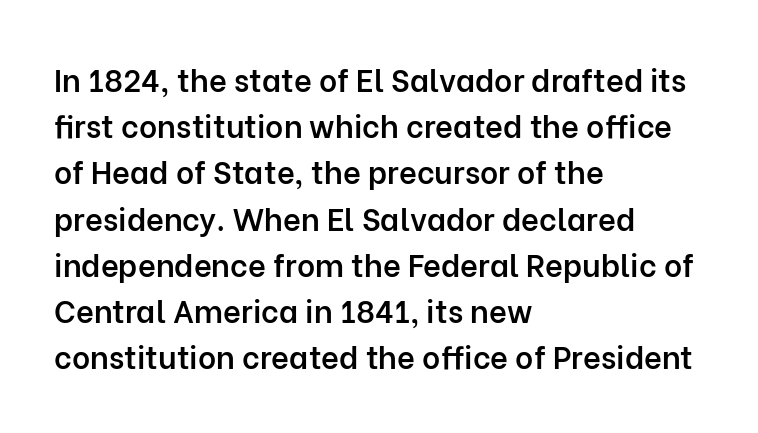
The letters advance in unequal steps, a hallmark of proportional type. Look at the tracking — it's just the regular setting, nothing added. Short and long lines alike share a common starting point at left. Students, this is semibold: more ink than regular, less than bold. The letters carry no serifs — their stems end cleanly without finishing strokes.
